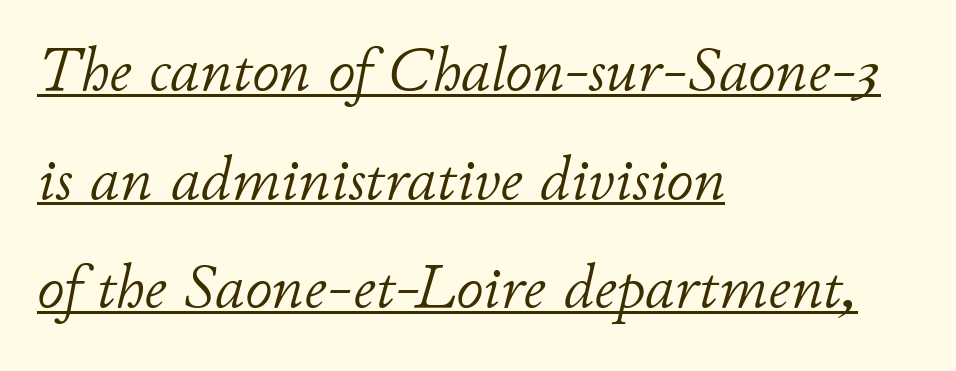
The image shows 61 px light type, italic (leaning right); set left-aligned, line spacing 1.78x, normal letter spacing, underlined; low stroke contrast and a small x-height.
